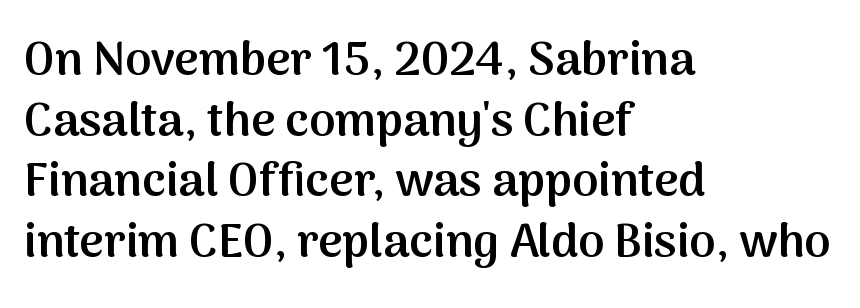
{"serif": "no", "italic": "no", "bold": "semi", "weight": "semibold", "width": "normal", "stroke_contrast": "medium", "x_height": "medium", "monospaced": "no", "underline": "no", "align": "left", "line_spacing": "normal", "line_spacing_ratio": 1.29, "letter_spacing": "normal", "letter_spacing_em": 0.0, "glyph_px": 47}
